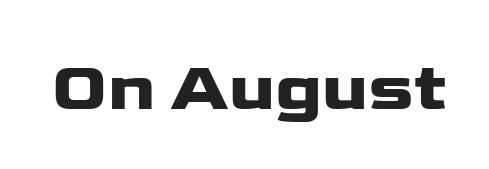
Q: Is the text italic (slanted)? A: No, it is upright.
Q: Is the typeface a serif or a sans-serif typeface? A: Sans-serif.
Q: Is the text underlined? A: No.
Q: Is the spacing between letters normal or unusually wide? A: Normal.
Q: Width (condensed, normal, or wide)? A: Wide.
Q: Stroke contrast? A: Low.
Q: x-height? A: Medium.
Q: Monospaced? A: No.
